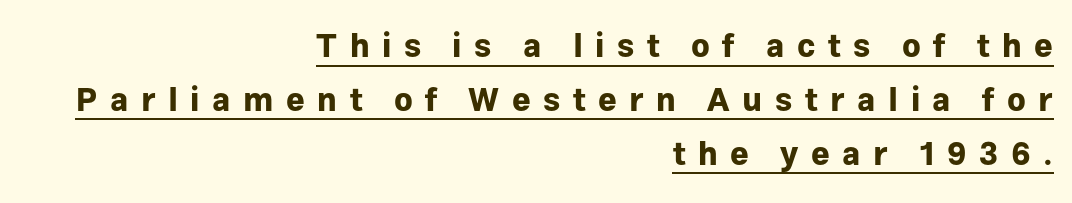
{"serif": "no", "italic": "no", "bold": "yes", "weight": "bold", "width": "normal", "stroke_contrast": "low", "x_height": "medium", "monospaced": "no", "underline": "yes", "align": "right", "line_spacing": "normal", "line_spacing_ratio": 1.68, "letter_spacing": "wide", "letter_spacing_em": 0.39, "glyph_px": 32}
